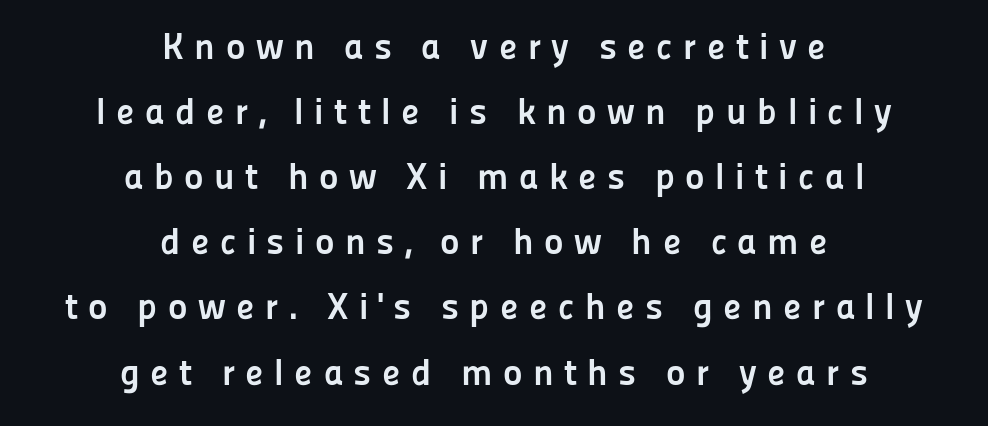
Centered paragraph, ragged on both sides. When letters stand straight like this, we call the style roman or upright. Letterform terminals end flat and unadorned throughout the passage. The strip under each line holds only bare page. The passage shown has open, widely tracked lettering throughout.
